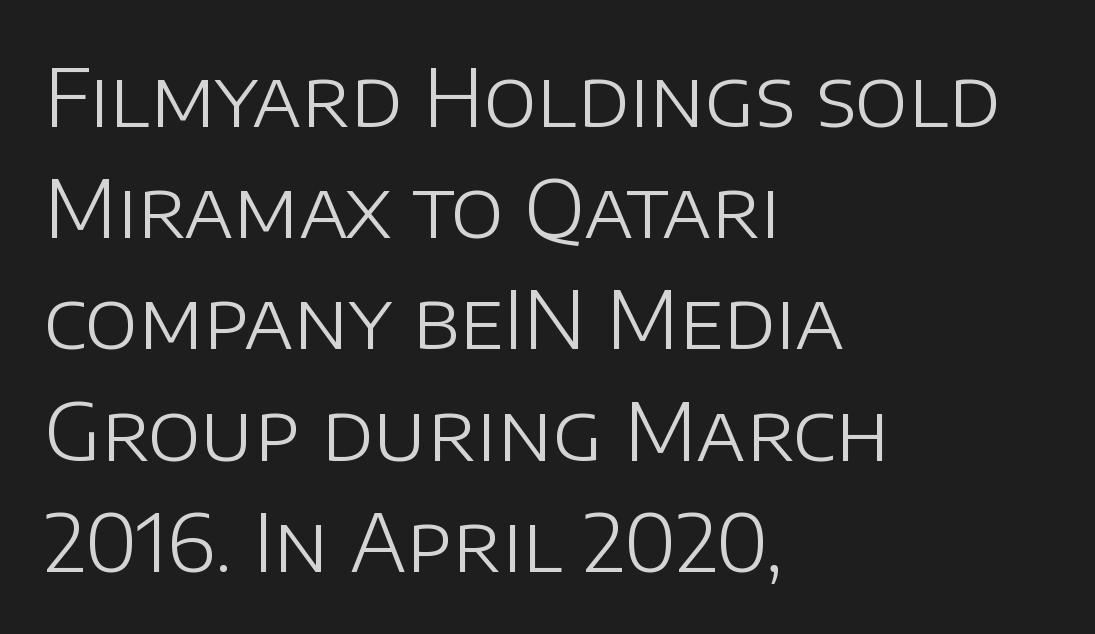
{"serif": "no", "italic": "no", "bold": "no", "weight": "light", "width": "normal", "stroke_contrast": "low", "x_height": "large", "monospaced": "no", "underline": "no", "align": "left", "line_spacing": "normal", "line_spacing_ratio": 1.39, "letter_spacing": "normal", "letter_spacing_em": 0.0, "glyph_px": 80}
